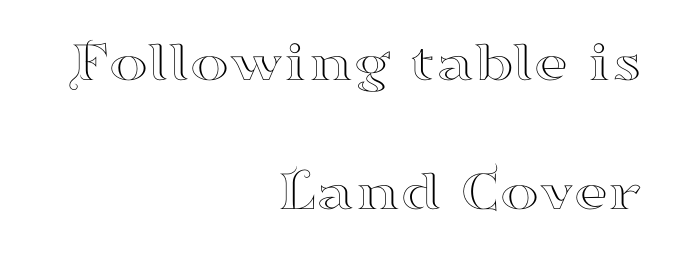
The image shows 59 px wide serif type, upright; set right-aligned, loose line spacing (2.19x), normal letter spacing, not underlined; high stroke contrast and a small x-height.
